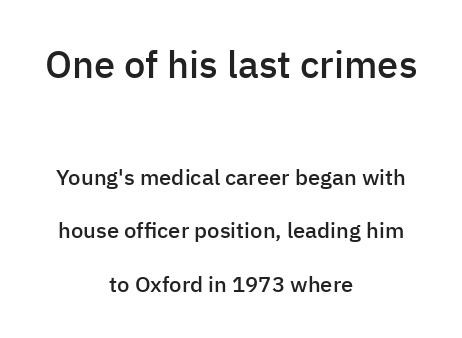
{"serif": "no", "italic": "no", "bold": "semi", "weight": "semibold", "width": "normal", "stroke_contrast": "low", "x_height": "medium", "monospaced": "no", "underline": "no", "align": "center", "line_spacing": "loose", "line_spacing_ratio": 2.43, "letter_spacing": "normal", "letter_spacing_em": 0.0, "larger_block": "first", "size_ratio": 1.73, "glyph_px": 38}
